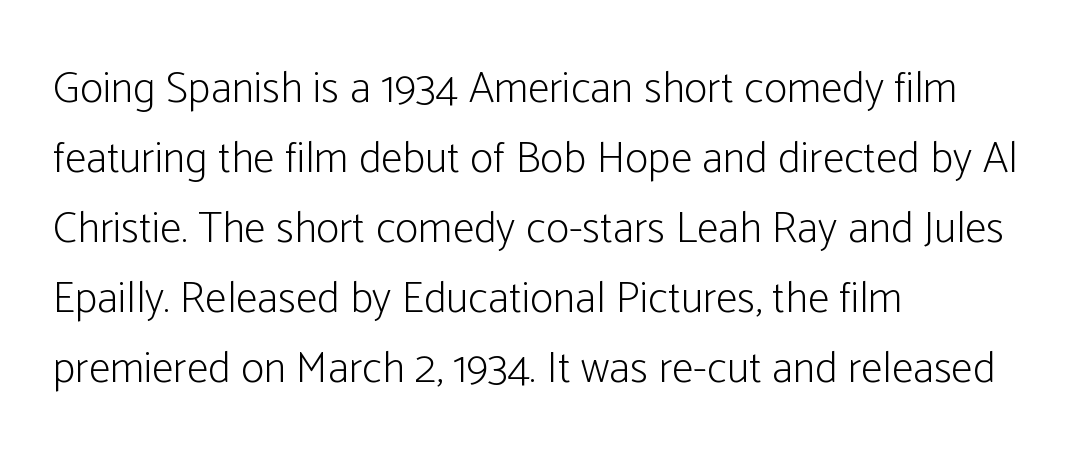
The image shows 44 px light, condensed sans-serif type, upright; set left-aligned, normal line spacing (1.59x), normal letter spacing, not underlined; low stroke contrast and a medium x-height.
